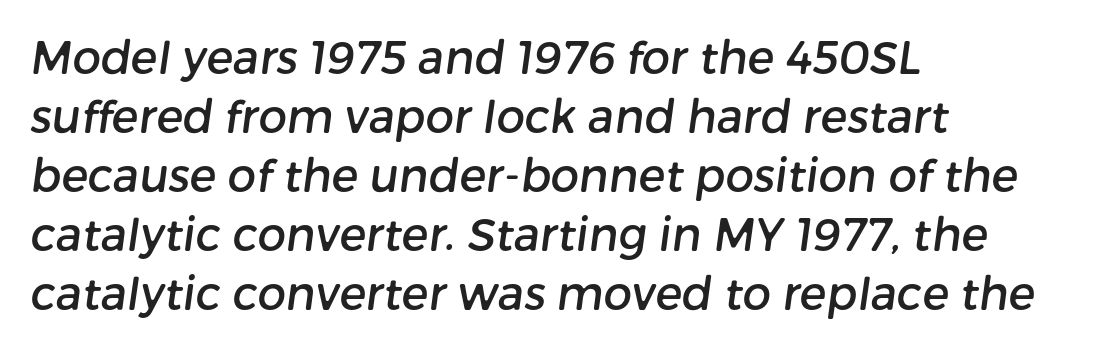
The image shows 45 px sans-serif type; set left-aligned, normal line spacing (1.31x), normal letter spacing, not underlined; low stroke contrast and a medium x-height.
